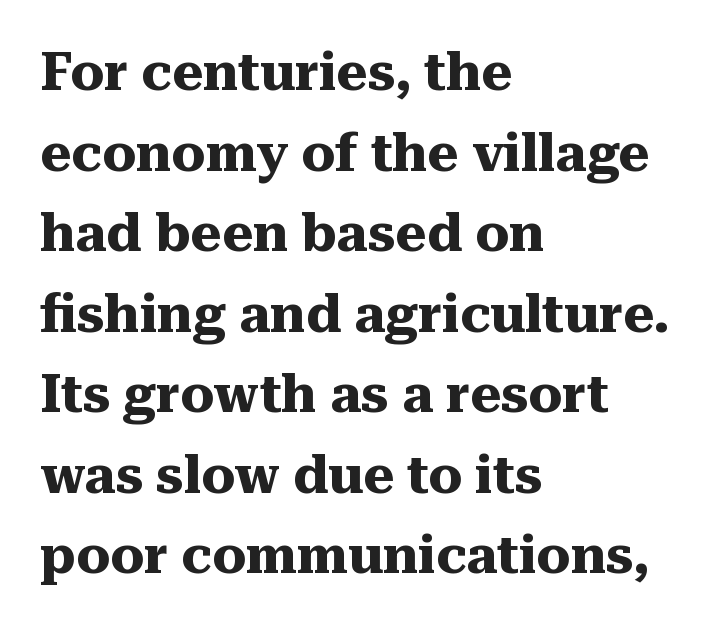
The image shows 53 px heavy serif type, upright; set left-aligned, normal line spacing (1.52x), normal letter spacing, not underlined; medium stroke contrast and a medium x-height.
